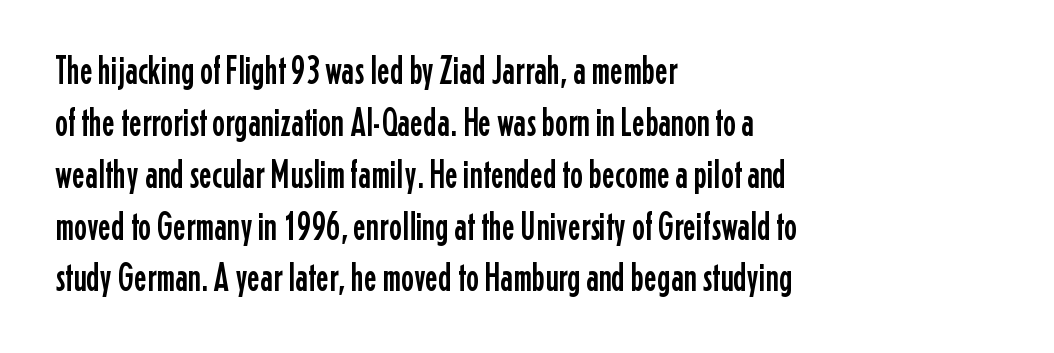
The line-height multiplier appears to be the usual default. Notice how the passage keeps a crisp vertical edge on the left only. Descenders are the only things crossing below the line. Italic: no, the glyphs are upright roman. Looks like regular typesetting: each glyph gets only the width it needs. Are there feet on the stems? There aren't — it's a sans.
